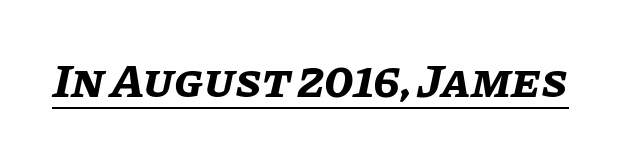
The font's italic variant was chosen for this text. You could not count columns in this text — the font is proportionally spaced. Honestly, the underline is the first thing you notice here. Nothing unusual about the tracking: characters are spaced as the font intends. Caption: bold face, heavy strokes.
